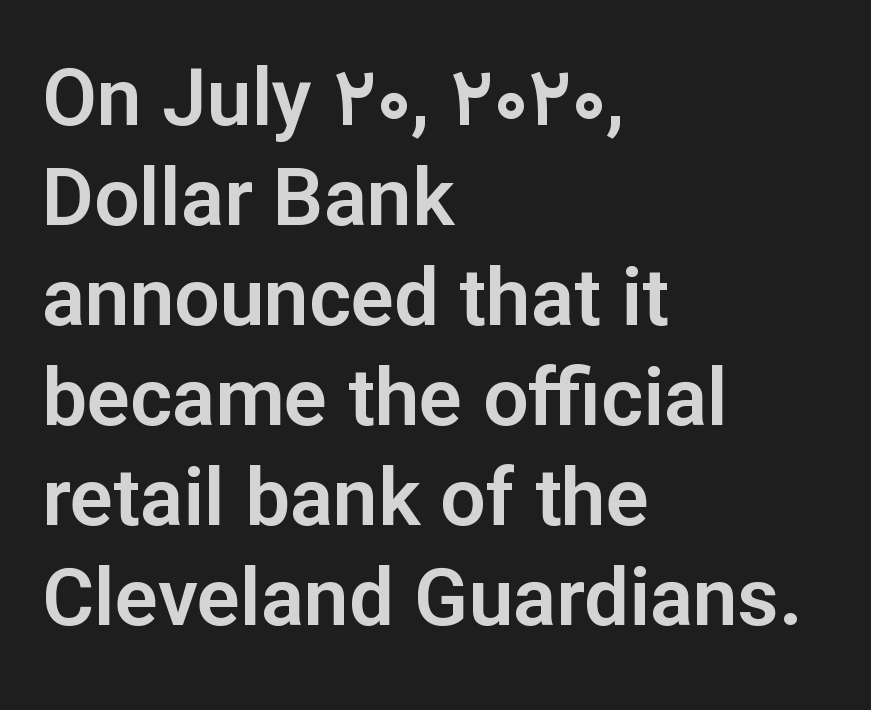
The image shows 80 px sans-serif type, upright; set left-aligned, normal line spacing (1.25x), normal letter spacing, not underlined; low stroke contrast and a medium x-height.
